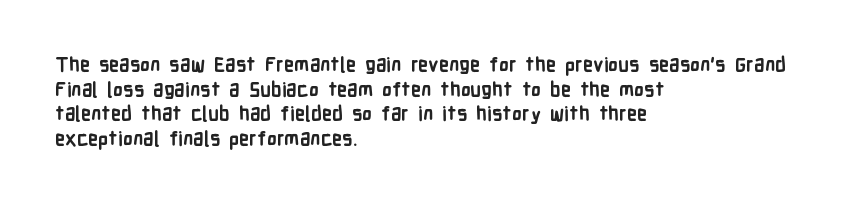
The image shows 20 px bold type, upright; set left-aligned, line spacing 1.23x, normal letter spacing, not underlined.
